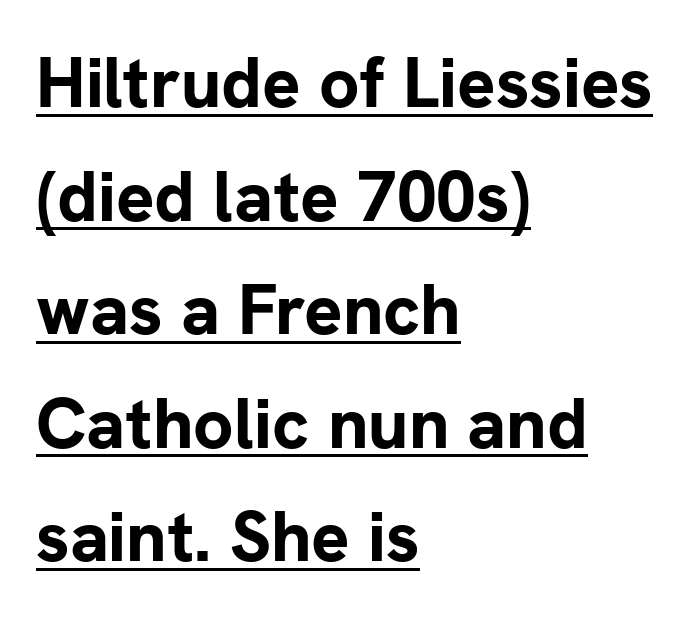
The image shows 71 px bold sans-serif type, upright; set left-aligned, normal line spacing (1.6x), normal letter spacing, underlined; low stroke contrast and a medium x-height.
